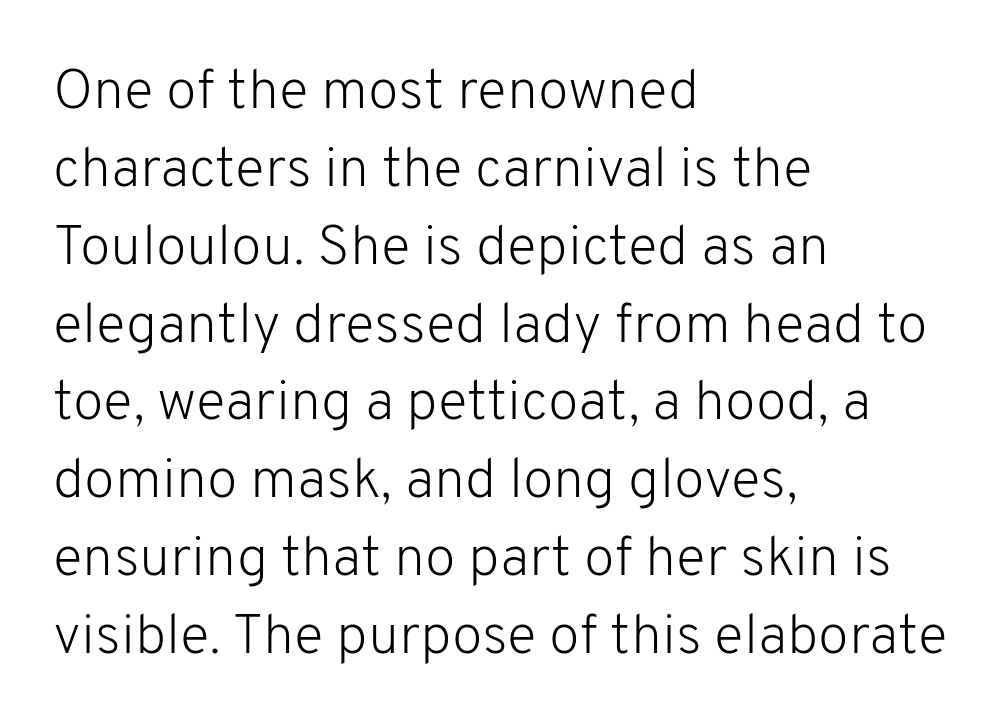
Q: Is the text bold? A: No.
Q: Is the text italic (slanted)? A: No, it is upright.
Q: Is the typeface a serif or a sans-serif typeface? A: Sans-serif.
Q: Is the text underlined? A: No.
Q: How is the paragraph aligned? A: Left-aligned.
Q: Is the spacing between letters normal or unusually wide? A: Normal.
Q: Is the spacing between lines tight, normal or loose? A: Normal.
Q: Width (condensed, normal, or wide)? A: Normal.
Q: Stroke contrast? A: Low.
Q: x-height? A: Medium.
Q: Monospaced? A: No.
